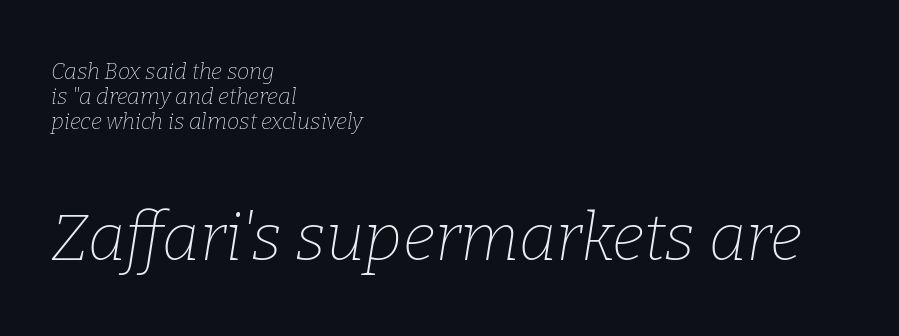
{"serif": "yes", "italic": "yes", "lean": "right", "slant_degrees": 9, "bold": "no", "weight": "thin", "width": "normal", "stroke_contrast": "low", "x_height": "medium", "monospaced": "no", "underline": "no", "align": "left", "line_spacing": "tight", "line_spacing_ratio": 1.13, "letter_spacing": "normal", "letter_spacing_em": 0.0, "larger_block": "second", "size_ratio": 2.95, "glyph_px": 65}
